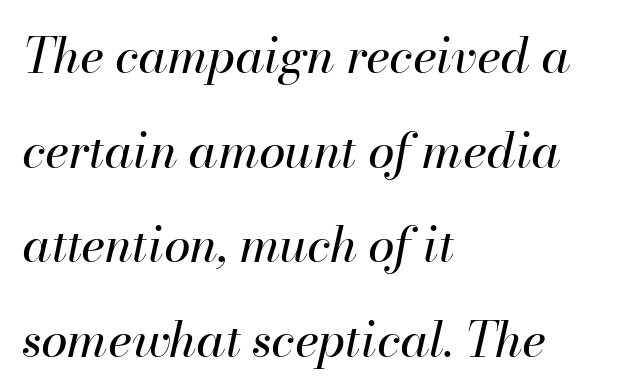
{"italic": "yes", "lean": "right", "slant_degrees": 13, "bold": "no", "weight": "regular", "width": "normal", "stroke_contrast": "high", "x_height": "small", "monospaced": "no", "underline": "no", "align": "left", "line_spacing": "loose", "line_spacing_ratio": 1.97, "letter_spacing": "normal", "letter_spacing_em": 0.0, "glyph_px": 48}
